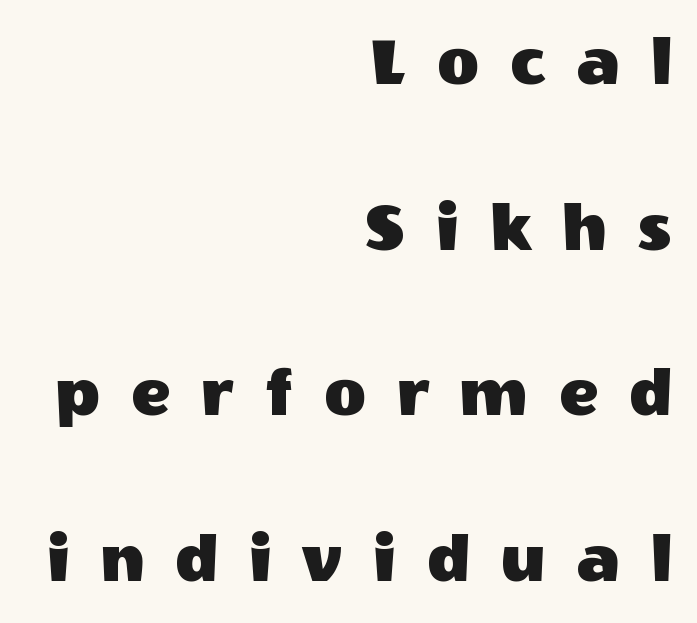
Q: Is the text italic (slanted)? A: No, it is upright.
Q: Is the typeface a serif or a sans-serif typeface? A: Sans-serif.
Q: Is the text underlined? A: No.
Q: How is the paragraph aligned? A: Right-aligned.
Q: Is the spacing between letters normal or unusually wide? A: Unusually wide.
Q: Is the spacing between lines tight, normal or loose? A: Loose.
Q: Width (condensed, normal, or wide)? A: Normal.
Q: x-height? A: Large.
Q: Monospaced? A: No.
